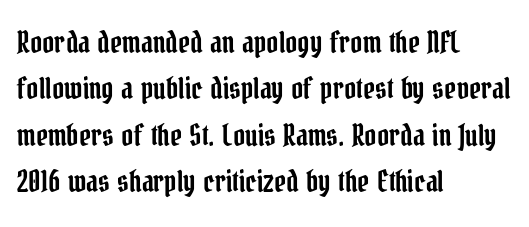
The image shows 29 px condensed serif type, upright; set left-aligned, normal line spacing (1.6x), normal letter spacing, not underlined; low stroke contrast and a medium x-height.
